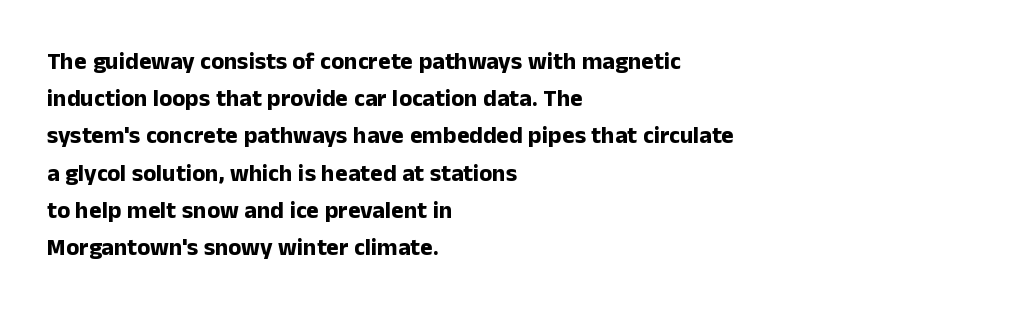
{"italic": "no", "bold": "yes", "underline": "no", "align": "left", "line_spacing": "normal", "line_spacing_ratio": 1.55, "letter_spacing": "normal", "letter_spacing_em": 0.0, "glyph_px": 24}
